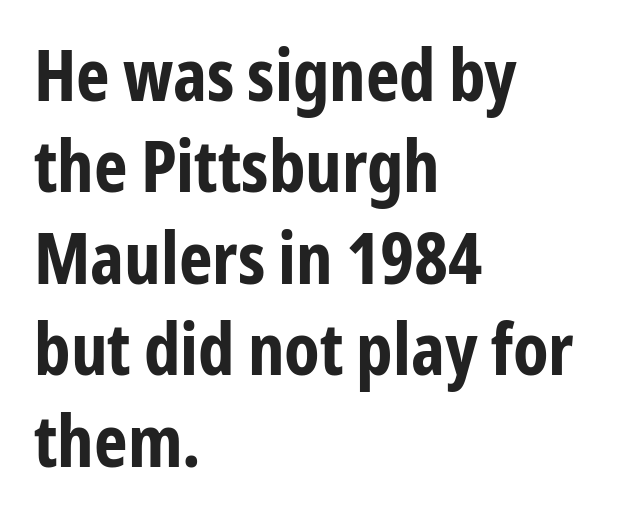
The image shows 72 px bold, condensed sans-serif type, upright; set left-aligned, normal line spacing (1.27x), normal letter spacing, not underlined; low stroke contrast and a medium x-height.
